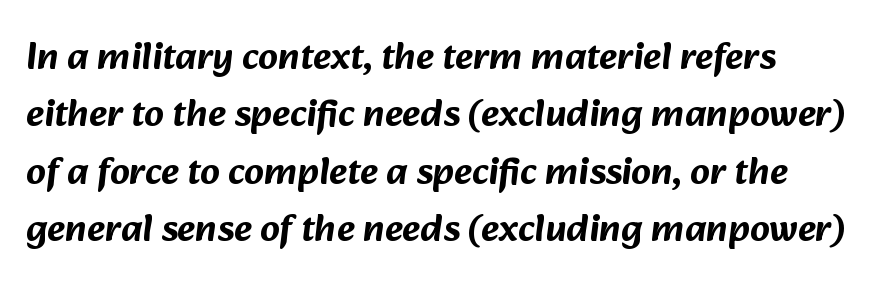
This sample uses plain, unmodified letter spacing. A typesetter would call this proportional, since set widths differ per character. Vertically, the passage feels balanced, rows spaced as you'd expect. The passage shown is typeset with a sans-serif family.
